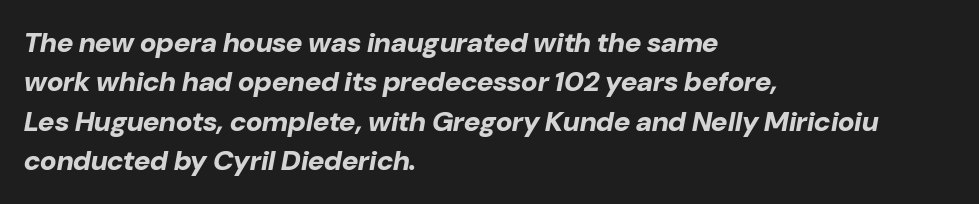
{"italic": "yes", "lean": "right", "slant_degrees": 10, "bold": "yes", "weight": "bold", "width": "normal", "stroke_contrast": "low", "x_height": "medium", "monospaced": "no", "underline": "no", "align": "left", "line_spacing": "normal", "line_spacing_ratio": 1.41, "letter_spacing": "normal", "letter_spacing_em": 0.0, "glyph_px": 28}
